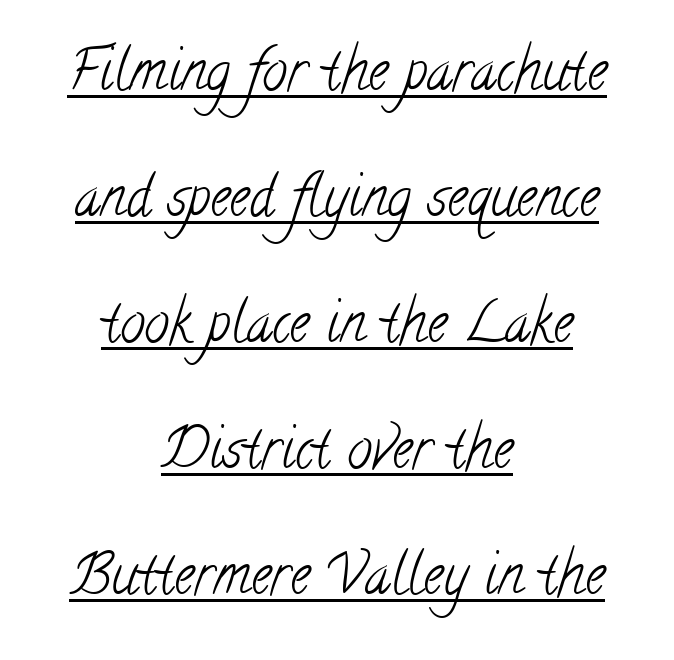
The image shows 56 px light, condensed serif type; set centered, loose line spacing (2.25x), normal letter spacing, underlined; low stroke contrast and a small x-height.
